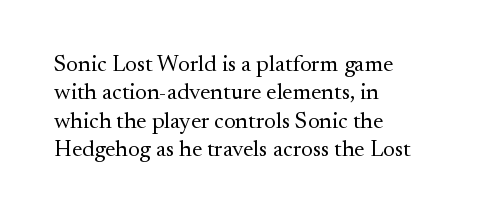
Nobody touched the tracking dial on this one. Visually the block forms a straight wall on the left and a jagged coastline on the right. Posture: upright roman. Beneath every word, the page is bare.
